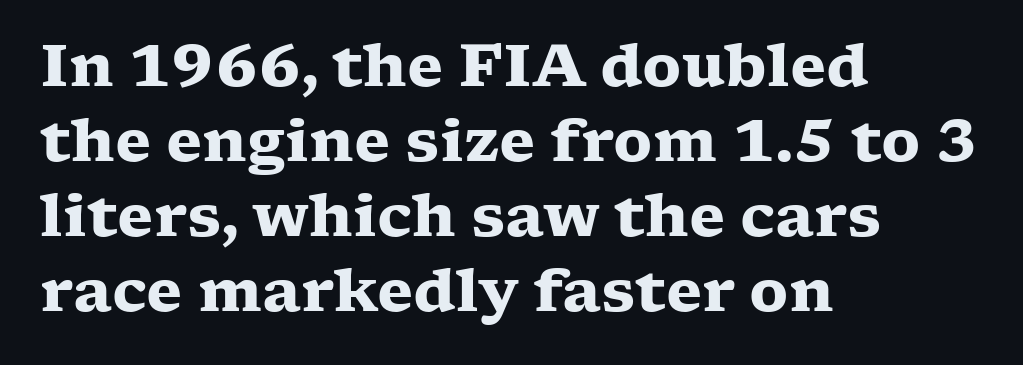
Q: Is the text bold? A: Yes.
Q: Is the text italic (slanted)? A: No, it is upright.
Q: Is the typeface a serif or a sans-serif typeface? A: Serif.
Q: Is the text underlined? A: No.
Q: How is the paragraph aligned? A: Left-aligned.
Q: Is the spacing between letters normal or unusually wide? A: Normal.
Q: Is the spacing between lines tight, normal or loose? A: Normal.
Q: Width (condensed, normal, or wide)? A: Wide.
Q: Stroke contrast? A: Low.
Q: x-height? A: Medium.
Q: Monospaced? A: No.
